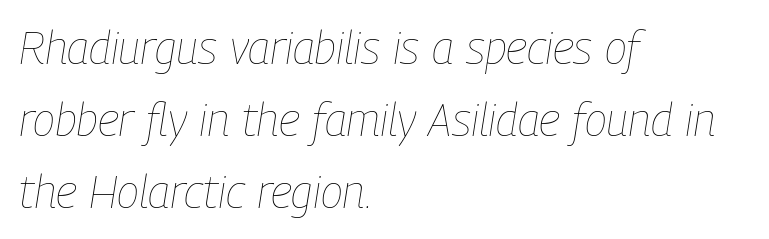
Q: Is the text bold? A: No.
Q: Is the text italic (slanted)? A: Yes, it leans right by about 9 degrees.
Q: Is the text underlined? A: No.
Q: How is the paragraph aligned? A: Left-aligned.
Q: Is the spacing between letters normal or unusually wide? A: Normal.
Q: Is the spacing between lines tight, normal or loose? A: Normal.
Q: Width (condensed, normal, or wide)? A: Condensed.
Q: Stroke contrast? A: Low.
Q: x-height? A: Medium.
Q: Monospaced? A: No.
